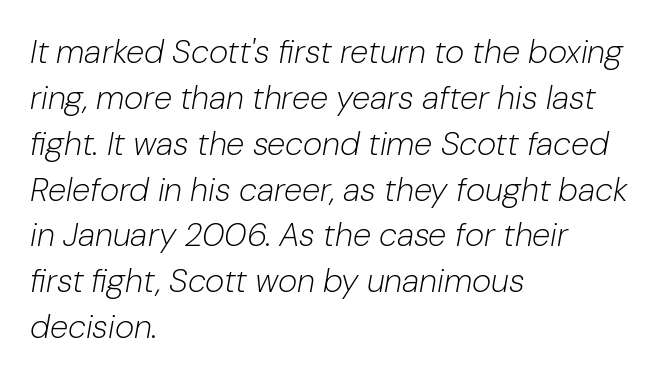
{"italic": "yes", "lean": "right", "slant_degrees": 10, "bold": "no", "weight": "light", "width": "normal", "stroke_contrast": "low", "x_height": "medium", "monospaced": "no", "underline": "no", "align": "left", "line_spacing": "normal", "line_spacing_ratio": 1.39, "letter_spacing": "normal", "letter_spacing_em": 0.0, "glyph_px": 33}
